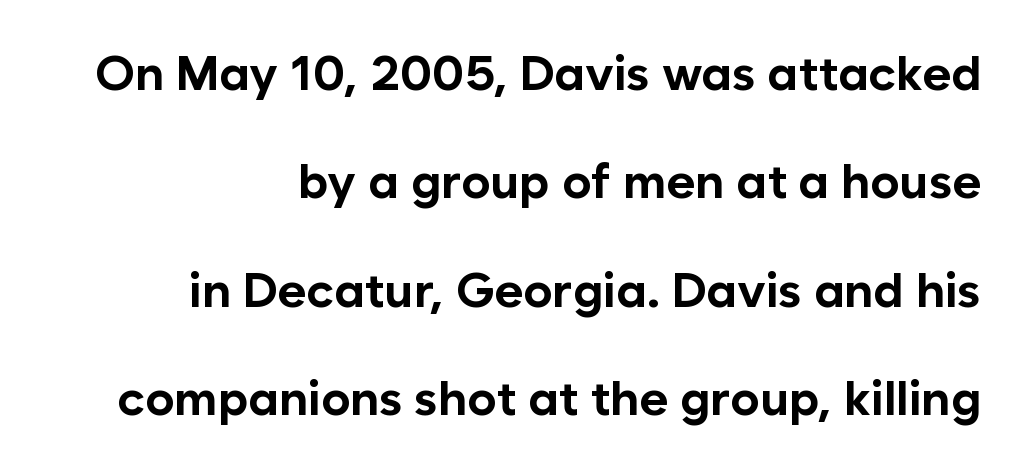
Q: Is the text bold? A: Yes.
Q: Is the text italic (slanted)? A: No, it is upright.
Q: Is the typeface a serif or a sans-serif typeface? A: Sans-serif.
Q: Is the text underlined? A: No.
Q: How is the paragraph aligned? A: Right-aligned.
Q: Is the spacing between letters normal or unusually wide? A: Normal.
Q: Is the spacing between lines tight, normal or loose? A: Loose.
Q: Width (condensed, normal, or wide)? A: Normal.
Q: Stroke contrast? A: Low.
Q: x-height? A: Medium.
Q: Monospaced? A: No.
